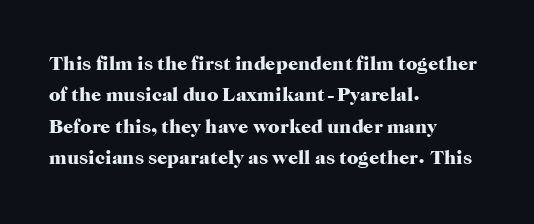
{"italic": "no", "bold": "yes", "underline": "no", "align": "left", "line_spacing": "normal", "line_spacing_ratio": 1.57, "letter_spacing": "normal", "letter_spacing_em": 0.0, "glyph_px": 20}
